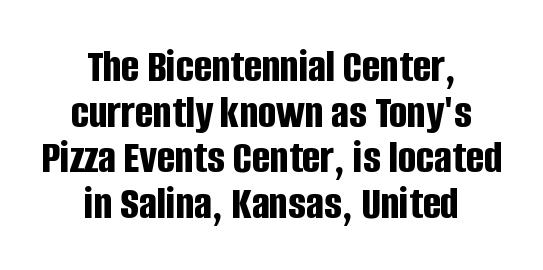
The image shows 48 px bold, condensed sans-serif type, upright; set centered, tight line spacing (0.95x), normal letter spacing, not underlined; low stroke contrast and a large x-height.
